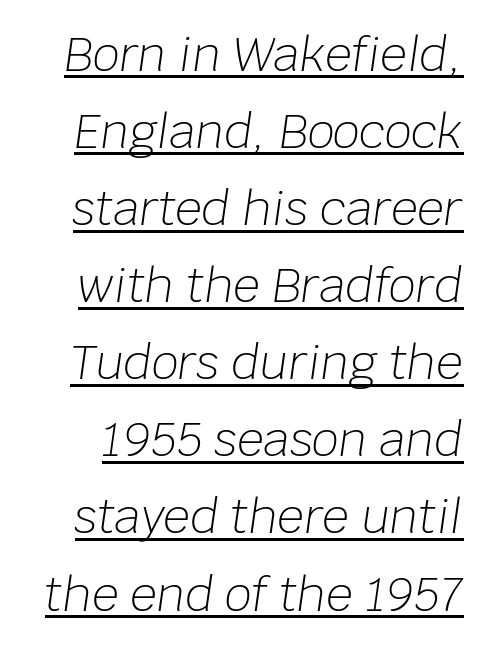
{"italic": "yes", "lean": "right", "slant_degrees": 8, "bold": "no", "weight": "light", "width": "normal", "stroke_contrast": "low", "x_height": "large", "monospaced": "no", "underline": "yes", "line_spacing": "normal", "line_spacing_ratio": 1.64, "letter_spacing": "normal", "letter_spacing_em": 0.0, "glyph_px": 47}
